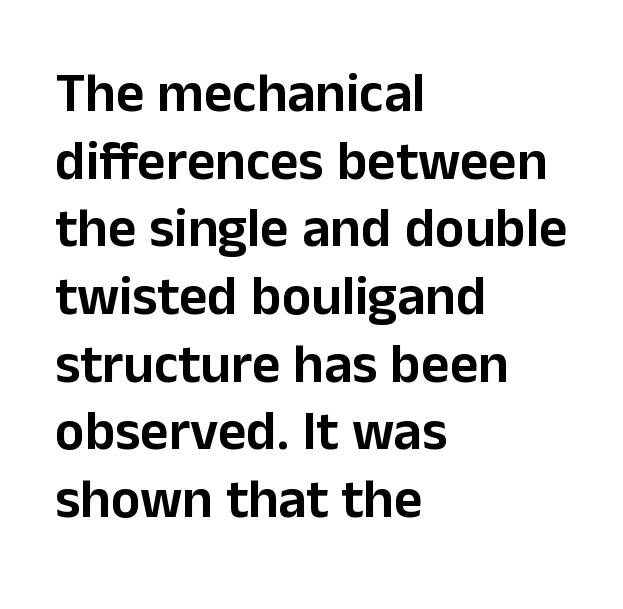
{"serif": "no", "italic": "no", "width": "normal", "stroke_contrast": "low", "x_height": "medium", "monospaced": "no", "underline": "no", "align": "left", "line_spacing_ratio": 1.23, "letter_spacing": "normal", "letter_spacing_em": 0.0, "glyph_px": 55}
